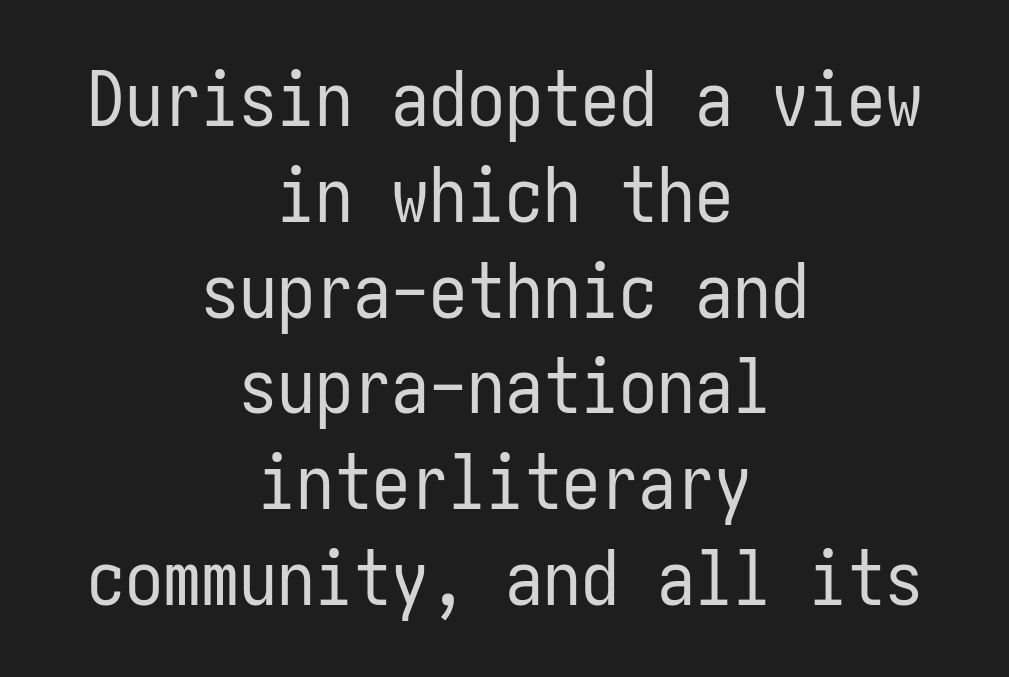
A normal amount of white space separates one row of letters from the next. Descender tails drop into unmarked territory. Stems and bowls with no extra thickness — not bold. The passage shown is typeset with a sans-serif family. A student would call this center alignment; a typographer would say set centered. If you drew a line through each stem, it would be perfectly vertical.
